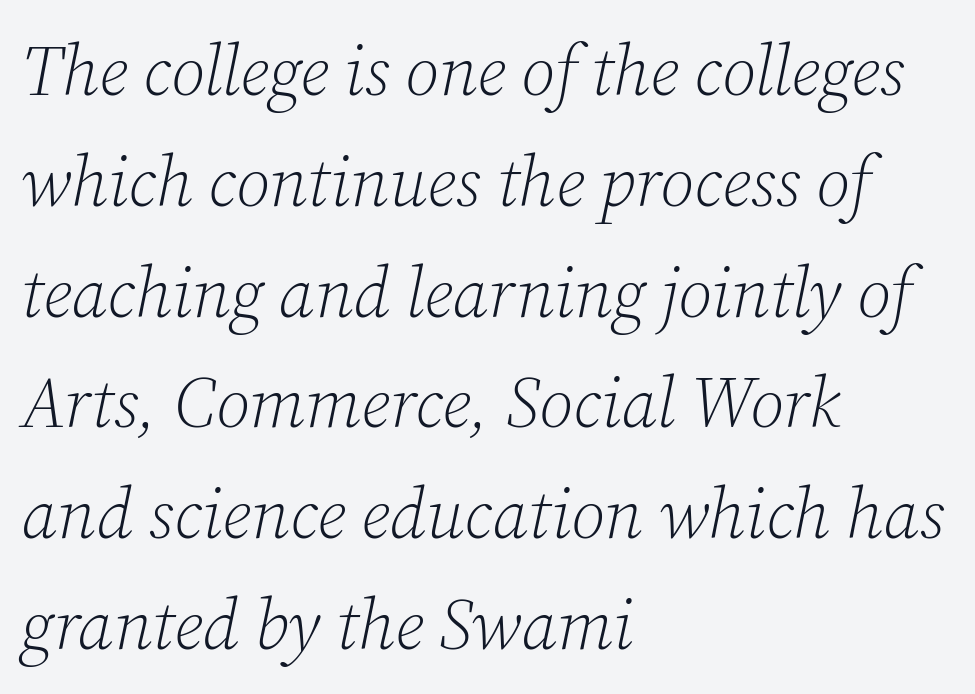
{"serif": "yes", "italic": "yes", "lean": "right", "slant_degrees": 12, "bold": "no", "weight": "light", "width": "normal", "stroke_contrast": "low", "x_height": "medium", "monospaced": "no", "underline": "no", "align": "left", "line_spacing": "normal", "line_spacing_ratio": 1.56, "letter_spacing": "normal", "letter_spacing_em": 0.0, "glyph_px": 71}
